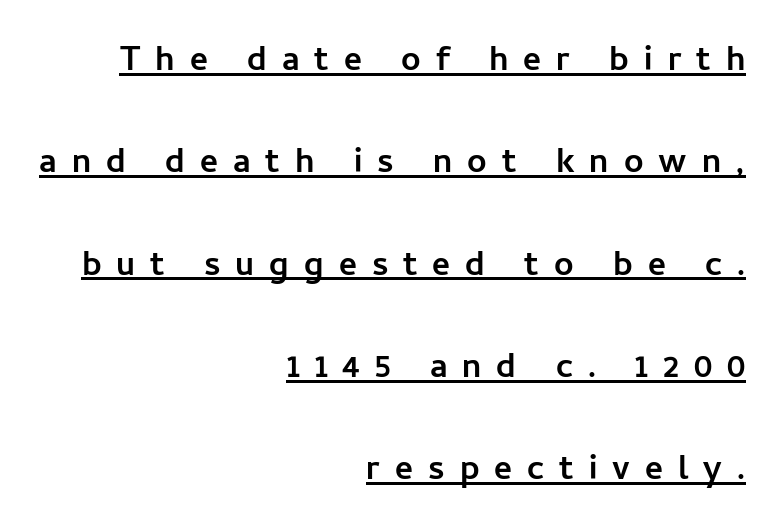
This rendering features underlined lettering. Examine the stroke ends and you'll find no serifs. The font's upright variant was chosen for this text. Caption: multi-line text, flush right, ragged left. Glyph-to-glyph distance is far greater than everyday printed text.
